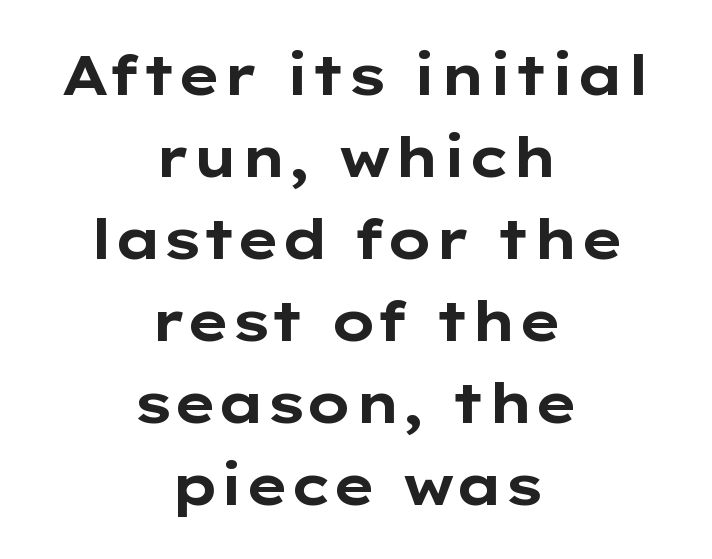
The image shows 55 px bold, wide sans-serif type, upright; set centered, normal line spacing (1.49x), normal letter spacing, not underlined; low stroke contrast and a medium x-height.
